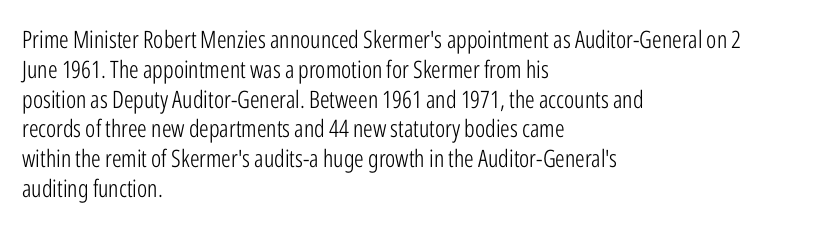
The image shows 24 px text type, upright; set left-aligned, line spacing 1.24x, normal letter spacing, not underlined.
